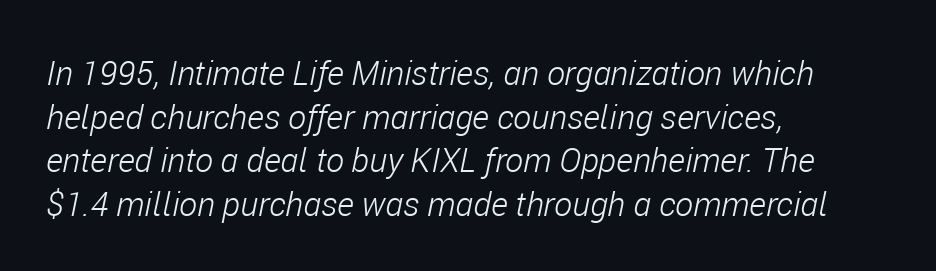
Q: Is the text bold? A: No.
Q: Is the text italic (slanted)? A: Yes, it leans right by about 11 degrees.
Q: Is the text underlined? A: No.
Q: How is the paragraph aligned? A: Left-aligned.
Q: Is the spacing between letters normal or unusually wide? A: Normal.
Q: Is the spacing between lines tight, normal or loose? A: Normal.
Q: Width (condensed, normal, or wide)? A: Condensed.
Q: Stroke contrast? A: Low.
Q: x-height? A: Medium.
Q: Monospaced? A: No.
